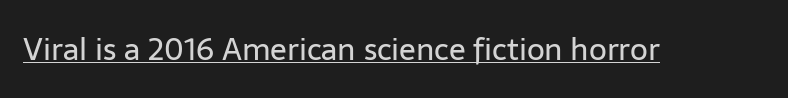
Q: Is the text bold? A: No.
Q: Is the text italic (slanted)? A: No, it is upright.
Q: Is the typeface a serif or a sans-serif typeface? A: Sans-serif.
Q: Is the text underlined? A: Yes.
Q: Is the spacing between letters normal or unusually wide? A: Normal.
Q: Width (condensed, normal, or wide)? A: Normal.
Q: Stroke contrast? A: Low.
Q: x-height? A: Medium.
Q: Monospaced? A: No.
